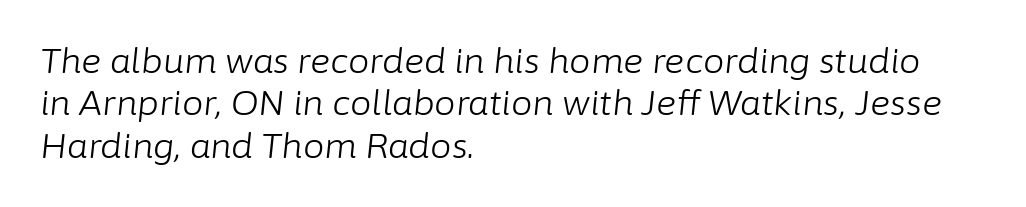
{"italic": "yes", "lean": "right", "slant_degrees": 6, "bold": "no", "weight": "light", "width": "normal", "stroke_contrast": "low", "x_height": "medium", "monospaced": "no", "underline": "no", "align": "left", "line_spacing": "normal", "line_spacing_ratio": 1.25, "letter_spacing": "normal", "letter_spacing_em": 0.0, "glyph_px": 34}
